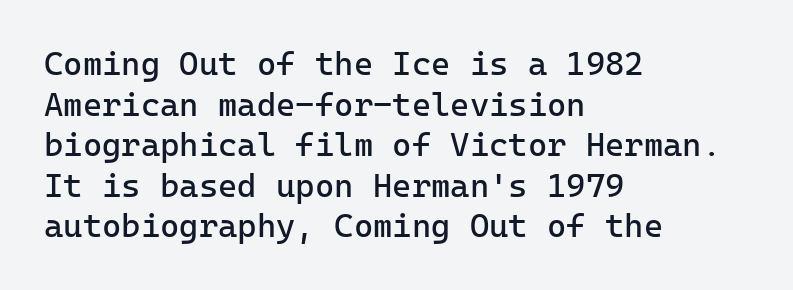
Stroke terminals: plain, sans-serif. Is the block centered? No — it sits flush against the left margin. A typesetter would mark this as roman, not italic. Each word holds together tightly as a unit, with standard inter-letter gaps.
